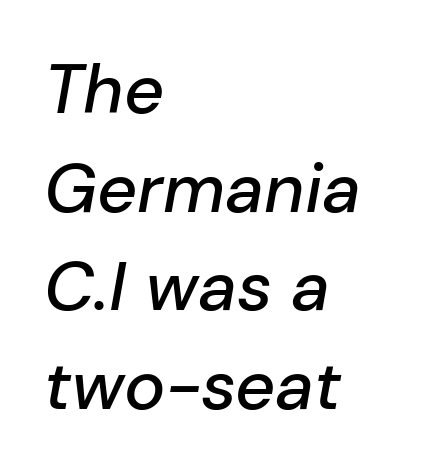
The image shows 69 px text type, italic (leaning right); set left-aligned, normal line spacing (1.43x), normal letter spacing, not underlined; low stroke contrast and a medium x-height.
